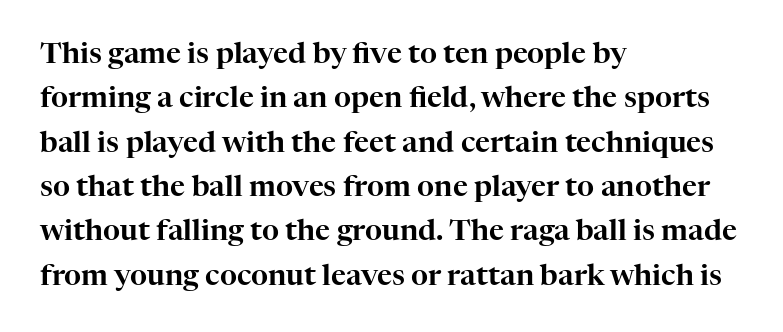
Does the copy run flush right? No — it runs flush left. Notice how descenders clear the ascenders below comfortably — that's standard leading. Small tapered or slab feet sit at the stroke ends, so this counts as serif. Compared with typical body copy, the letter spacing here is the same. Think of a printed novel: that variable character pitch is what you see here.
